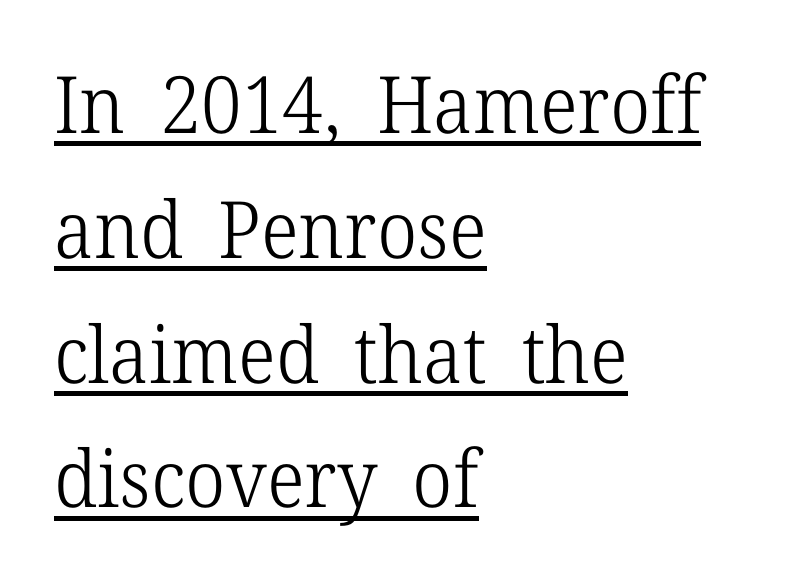
The image shows 79 px light serif type, upright; set left-aligned, normal line spacing (1.58x), normal letter spacing, underlined; low stroke contrast and a medium x-height.
